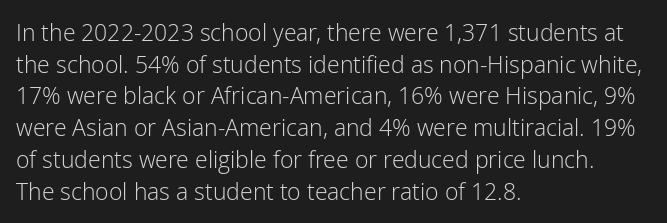
The image shows 23 px text type, upright; set left-aligned, normal line spacing (1.38x), normal letter spacing, not underlined.
